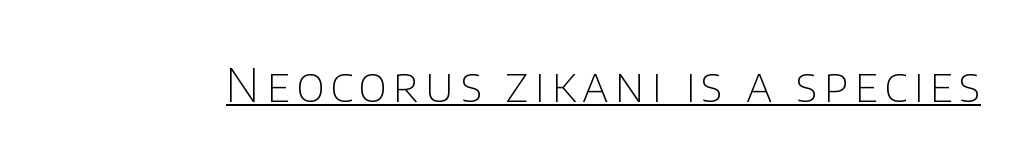
{"serif": "no", "italic": "no", "bold": "no", "weight": "thin", "width": "normal", "stroke_contrast": "low", "x_height": "large", "monospaced": "no", "underline": "yes", "glyph_px": 47}
